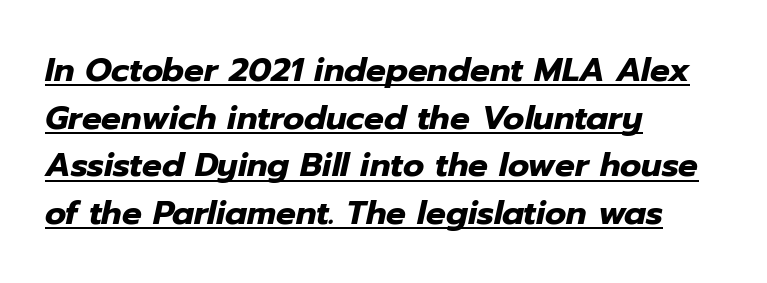
Q: Is the text bold? A: Yes.
Q: Is the text italic (slanted)? A: Yes, it leans right by about 12 degrees.
Q: Is the text underlined? A: Yes.
Q: How is the paragraph aligned? A: Left-aligned.
Q: Is the spacing between letters normal or unusually wide? A: Normal.
Q: Is the spacing between lines tight, normal or loose? A: Normal.
Q: Width (condensed, normal, or wide)? A: Normal.
Q: Stroke contrast? A: Low.
Q: x-height? A: Medium.
Q: Monospaced? A: No.
